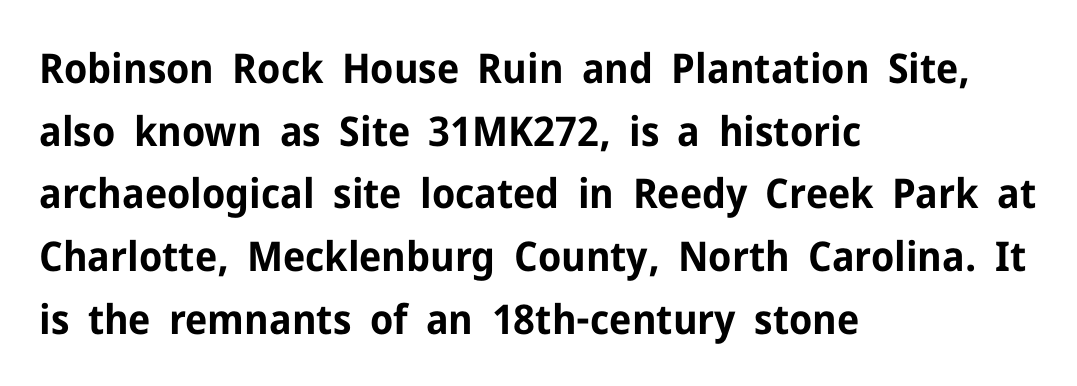
{"serif": "no", "italic": "no", "bold": "yes", "weight": "bold", "width": "normal", "stroke_contrast": "low", "x_height": "medium", "monospaced": "no", "underline": "no", "align": "left", "line_spacing": "normal", "line_spacing_ratio": 1.53, "letter_spacing": "normal", "letter_spacing_em": 0.0, "glyph_px": 41}
